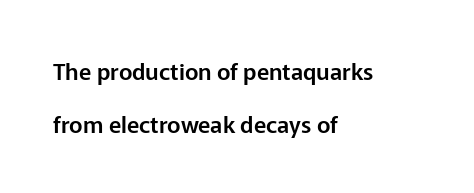
Q: Is the text italic (slanted)? A: No, it is upright.
Q: Is the text underlined? A: No.
Q: How is the paragraph aligned? A: Left-aligned.
Q: Is the spacing between letters normal or unusually wide? A: Normal.
Q: Is the spacing between lines tight, normal or loose? A: Loose.
